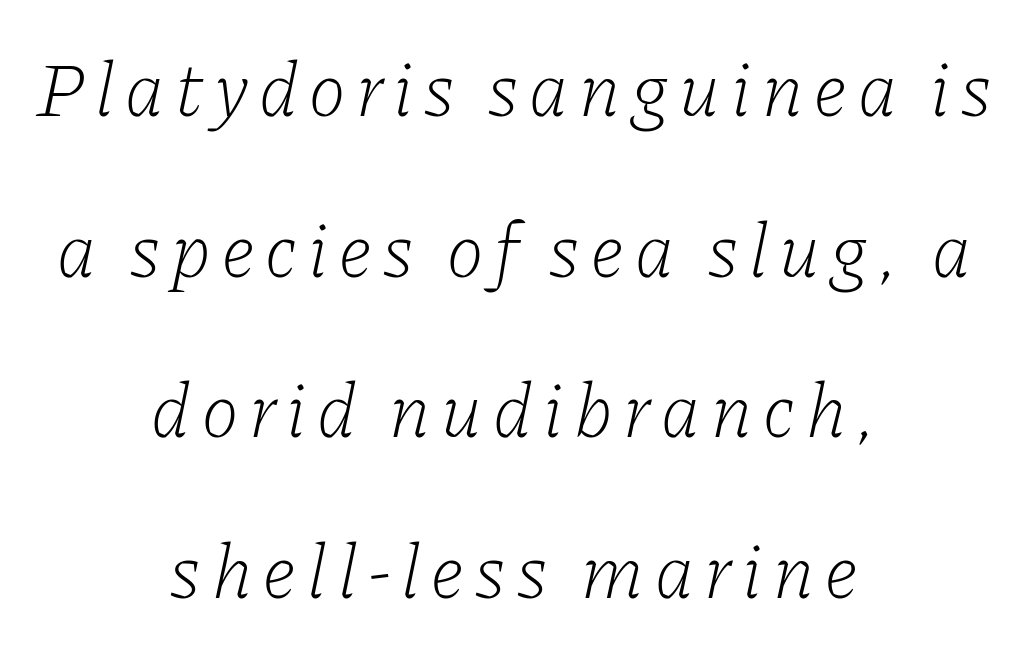
The image shows 78 px light serif type, italic (leaning right); set centered, loose line spacing (2.06x), not underlined; low stroke contrast and a medium x-height.
